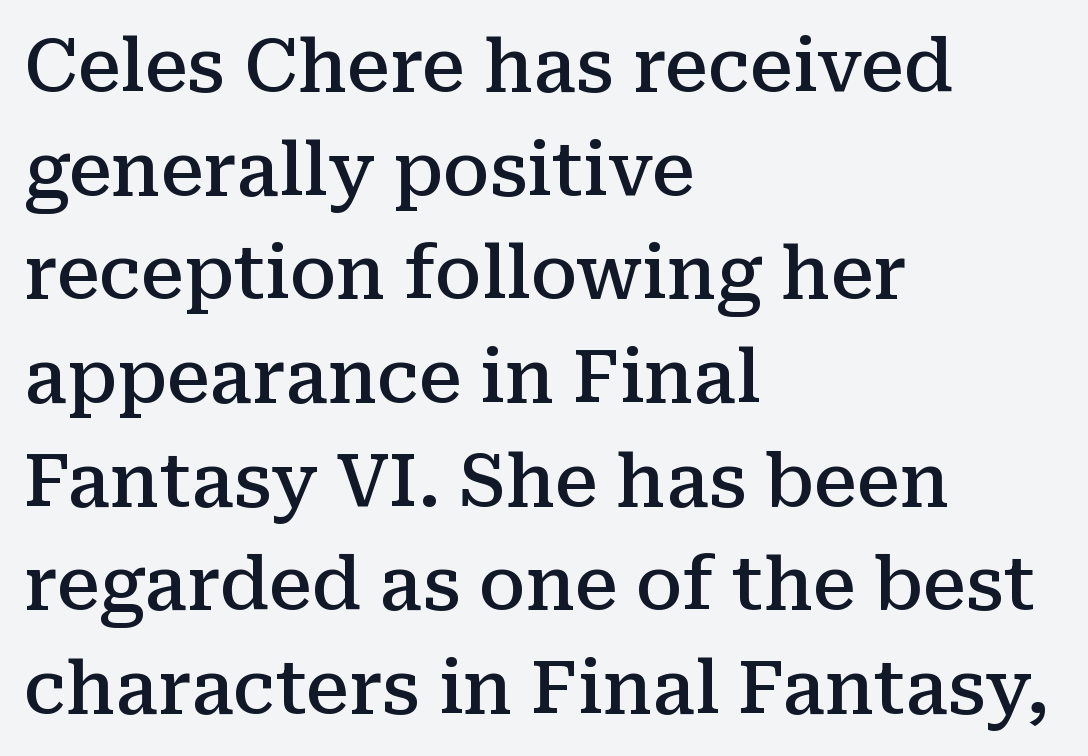
Q: Is the text bold? A: Semi-bold.
Q: Is the text italic (slanted)? A: No, it is upright.
Q: Is the typeface a serif or a sans-serif typeface? A: Serif.
Q: Is the text underlined? A: No.
Q: How is the paragraph aligned? A: Left-aligned.
Q: Is the spacing between letters normal or unusually wide? A: Normal.
Q: Is the spacing between lines tight, normal or loose? A: Normal.
Q: Width (condensed, normal, or wide)? A: Normal.
Q: Stroke contrast? A: Medium.
Q: x-height? A: Medium.
Q: Monospaced? A: No.
